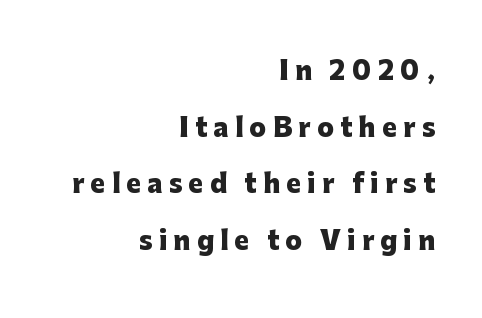
Notice how the passage keeps a crisp vertical edge on the right only. Posture: straight, roman, zero tilt. Bare-footed words on every line. Reading down the column, the eye jumps a long way to each next line. Thick stems and heavy bowls — unmistakably bold.
